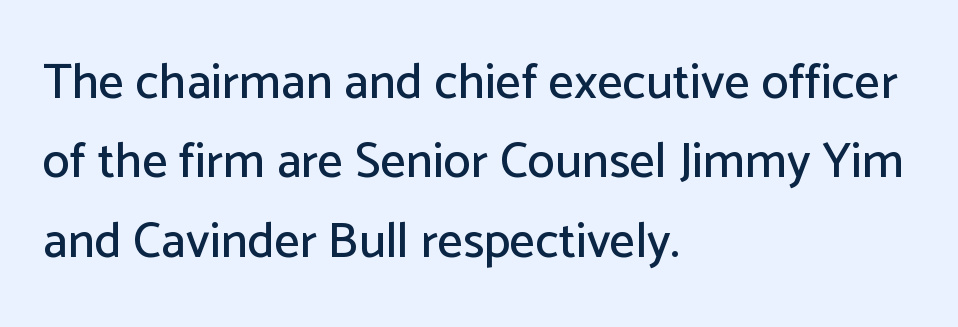
Q: Is the text italic (slanted)? A: No, it is upright.
Q: Is the typeface a serif or a sans-serif typeface? A: Sans-serif.
Q: Is the text underlined? A: No.
Q: How is the paragraph aligned? A: Left-aligned.
Q: Is the spacing between letters normal or unusually wide? A: Normal.
Q: Is the spacing between lines tight, normal or loose? A: Normal.
Q: Width (condensed, normal, or wide)? A: Normal.
Q: Stroke contrast? A: Low.
Q: x-height? A: Medium.
Q: Monospaced? A: No.
